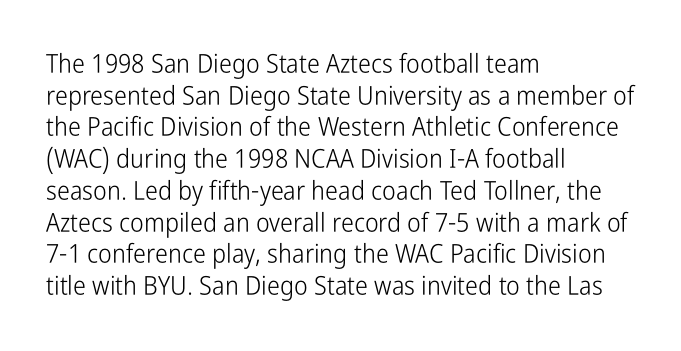
The image shows 26 px text type, upright; set left-aligned, line spacing 1.22x, normal letter spacing, not underlined.
